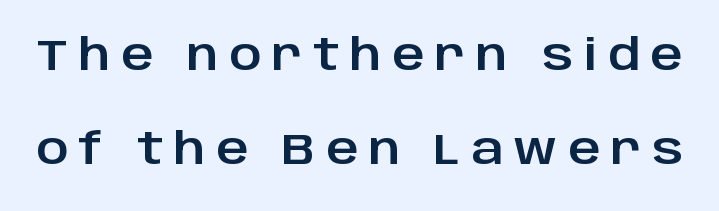
Q: Is the text italic (slanted)? A: No, it is upright.
Q: Is the typeface a serif or a sans-serif typeface? A: Sans-serif.
Q: Is the text underlined? A: No.
Q: Is the spacing between letters normal or unusually wide? A: Unusually wide.
Q: Is the spacing between lines tight, normal or loose? A: Loose.
Q: Width (condensed, normal, or wide)? A: Normal.
Q: Stroke contrast? A: Low.
Q: x-height? A: Large.
Q: Monospaced? A: No.
